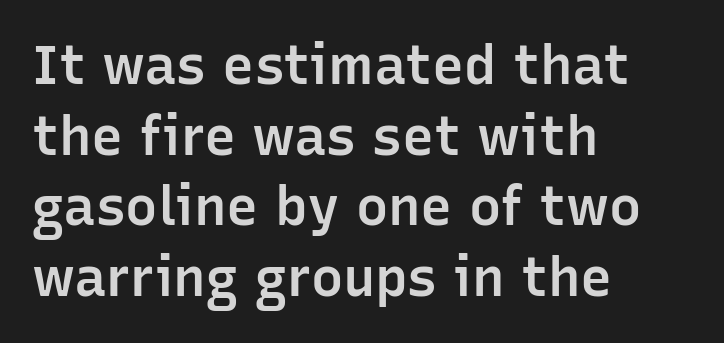
Q: Is the text bold? A: Semi-bold.
Q: Is the text italic (slanted)? A: No, it is upright.
Q: Is the typeface a serif or a sans-serif typeface? A: Sans-serif.
Q: Is the text underlined? A: No.
Q: How is the paragraph aligned? A: Left-aligned.
Q: Is the spacing between letters normal or unusually wide? A: Normal.
Q: Is the spacing between lines tight, normal or loose? A: Normal.
Q: Width (condensed, normal, or wide)? A: Normal.
Q: Stroke contrast? A: Low.
Q: x-height? A: Medium.
Q: Monospaced? A: No.
